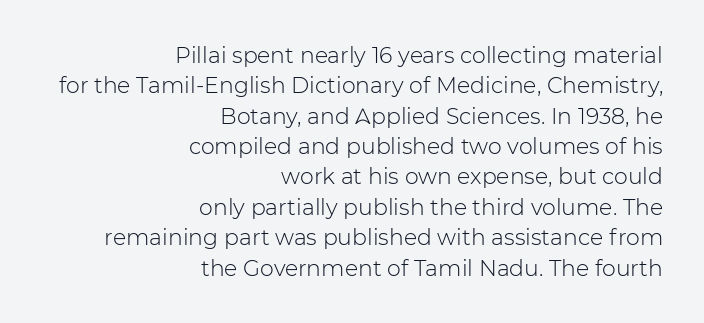
{"italic": "no", "bold": "no", "underline": "no", "align": "right", "line_spacing": "normal", "line_spacing_ratio": 1.38, "letter_spacing": "normal", "letter_spacing_em": 0.0, "glyph_px": 22}
